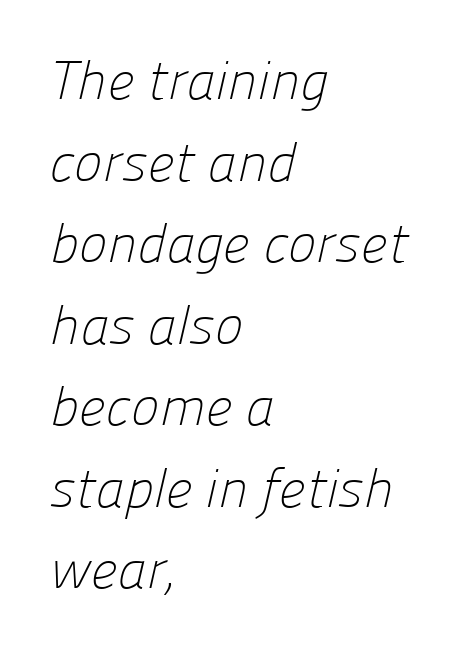
{"serif": "no", "bold": "no", "weight": "light", "width": "normal", "stroke_contrast": "low", "x_height": "medium", "monospaced": "no", "underline": "no", "align": "left", "line_spacing": "normal", "line_spacing_ratio": 1.51, "letter_spacing": "normal", "letter_spacing_em": 0.0, "glyph_px": 54}
